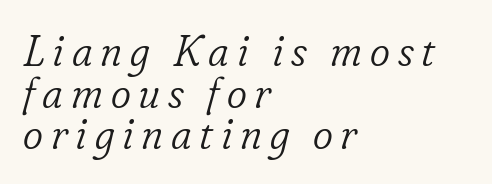
{"serif": "yes", "italic": "yes", "lean": "right", "slant_degrees": 16, "bold": "no", "weight": "light", "width": "normal", "stroke_contrast": "low", "x_height": "small", "monospaced": "no", "underline": "no", "align": "left", "line_spacing": "tight", "line_spacing_ratio": 0.97, "glyph_px": 43}
